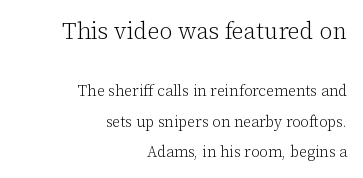
Weight: not bold — regular or lighter. The lettering stays uniformly vertical, giving the passage a roman look. Loosely led — the rows are spread out. Words float on clear page, feet unadorned. The letters sit at their default tracking, neither squeezed nor spread. Visually the block forms a straight wall on the right and a jagged coastline on the left.
